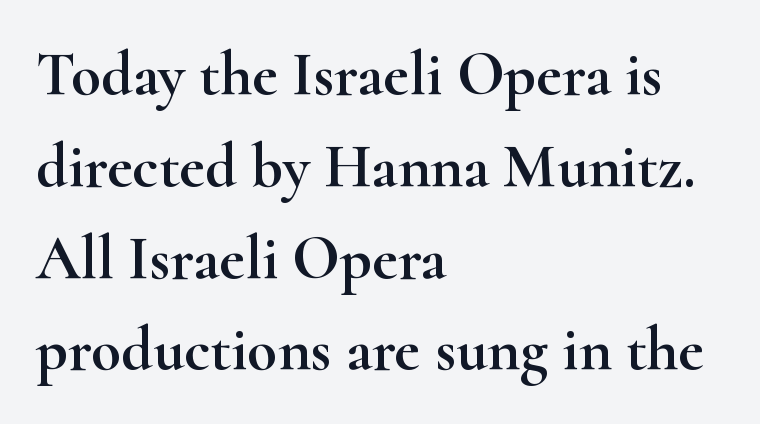
Q: Is the text italic (slanted)? A: No, it is upright.
Q: Is the typeface a serif or a sans-serif typeface? A: Serif.
Q: Is the text underlined? A: No.
Q: How is the paragraph aligned? A: Left-aligned.
Q: Is the spacing between letters normal or unusually wide? A: Normal.
Q: Is the spacing between lines tight, normal or loose? A: Normal.
Q: Width (condensed, normal, or wide)? A: Wide.
Q: Stroke contrast? A: High.
Q: x-height? A: Small.
Q: Monospaced? A: No.
